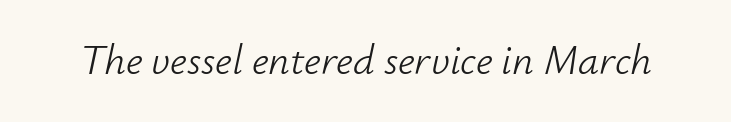
Q: Is the text bold? A: No.
Q: Is the text italic (slanted)? A: Yes, it leans right by about 12 degrees.
Q: Is the text underlined? A: No.
Q: Is the spacing between letters normal or unusually wide? A: Normal.
Q: Width (condensed, normal, or wide)? A: Normal.
Q: Stroke contrast? A: Low.
Q: x-height? A: Small.
Q: Monospaced? A: No.
